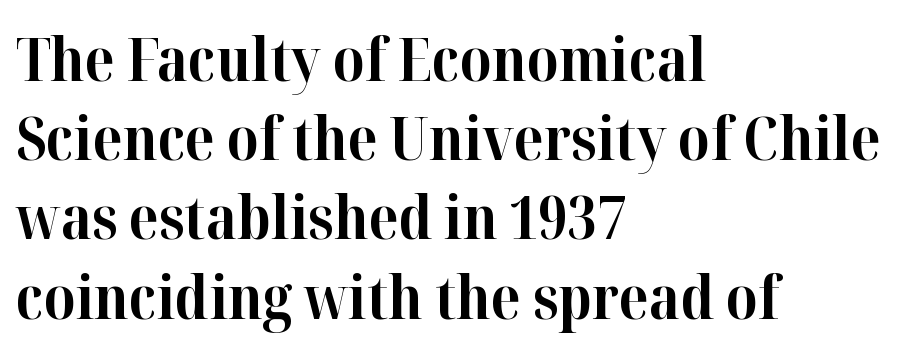
{"serif": "yes", "italic": "no", "bold": "yes", "weight": "bold", "width": "normal", "stroke_contrast": "high", "x_height": "medium", "monospaced": "no", "underline": "no", "align": "left", "line_spacing": "normal", "line_spacing_ratio": 1.32, "letter_spacing": "normal", "letter_spacing_em": 0.0, "glyph_px": 60}
